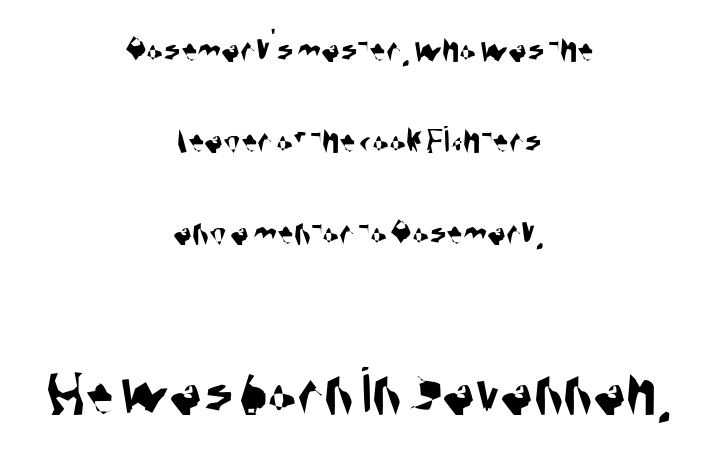
The image shows 68 px condensed sans-serif type; set centered, loose line spacing (2.34x), normal letter spacing, not underlined; the second (bottom) block is 1.74x larger; medium stroke contrast and a large x-height.
